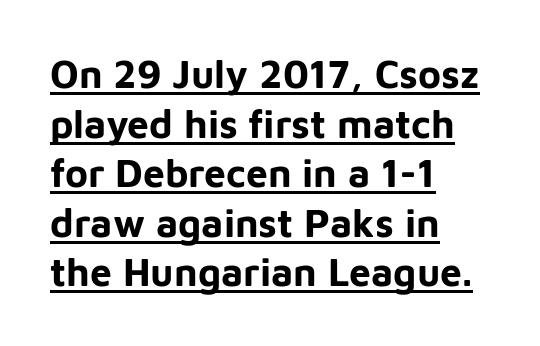
Q: Is the text bold? A: Yes.
Q: Is the text italic (slanted)? A: No, it is upright.
Q: Is the typeface a serif or a sans-serif typeface? A: Sans-serif.
Q: Is the text underlined? A: Yes.
Q: How is the paragraph aligned? A: Left-aligned.
Q: Is the spacing between letters normal or unusually wide? A: Normal.
Q: Is the spacing between lines tight, normal or loose? A: Normal.
Q: Width (condensed, normal, or wide)? A: Normal.
Q: Stroke contrast? A: Low.
Q: x-height? A: Medium.
Q: Monospaced? A: No.
